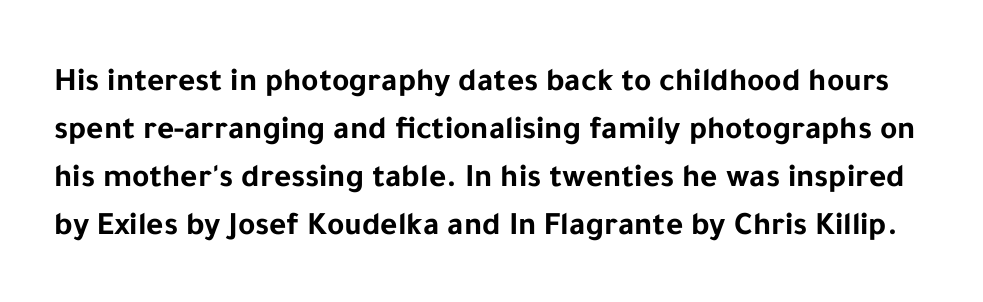
{"serif": "no", "italic": "no", "bold": "yes", "weight": "bold", "width": "normal", "stroke_contrast": "low", "x_height": "medium", "monospaced": "no", "underline": "no", "line_spacing": "normal", "line_spacing_ratio": 1.45, "letter_spacing": "normal", "letter_spacing_em": 0.0, "glyph_px": 33}
